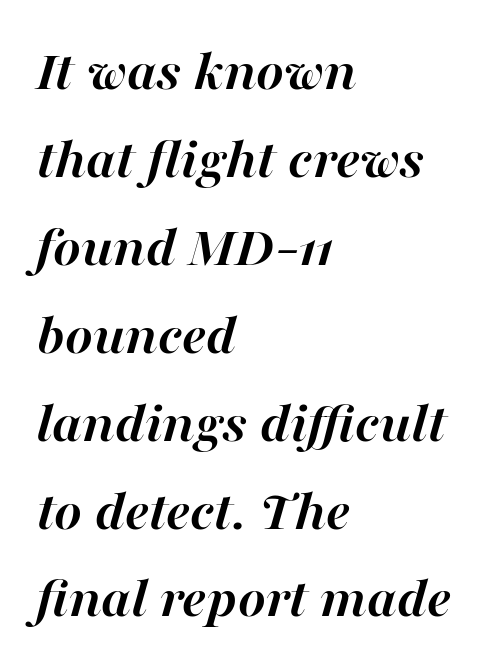
The image shows 59 px semibold type, italic (leaning right); set left-aligned, normal line spacing (1.49x), normal letter spacing, not underlined; high stroke contrast and a medium x-height.
